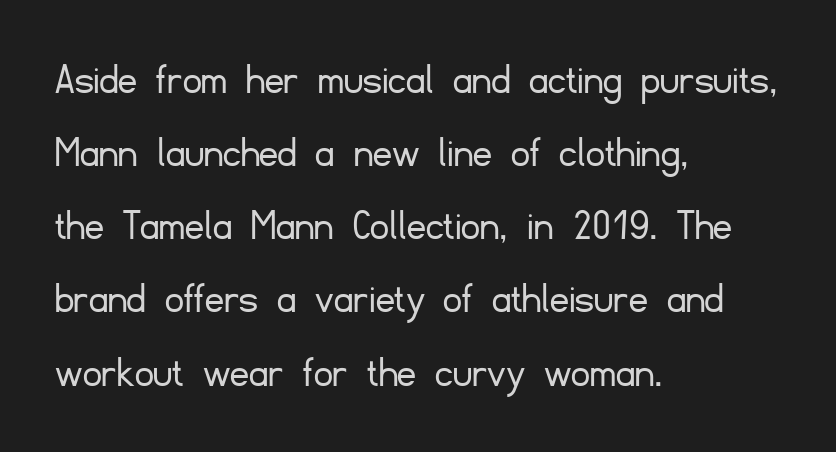
Characters remain perfectly vertical along every line. Unmarked baselines from the first word to the last. The typesetter chose a ragged-right arrangement here. You could call the tracking neutral — neither tight nor loose.
